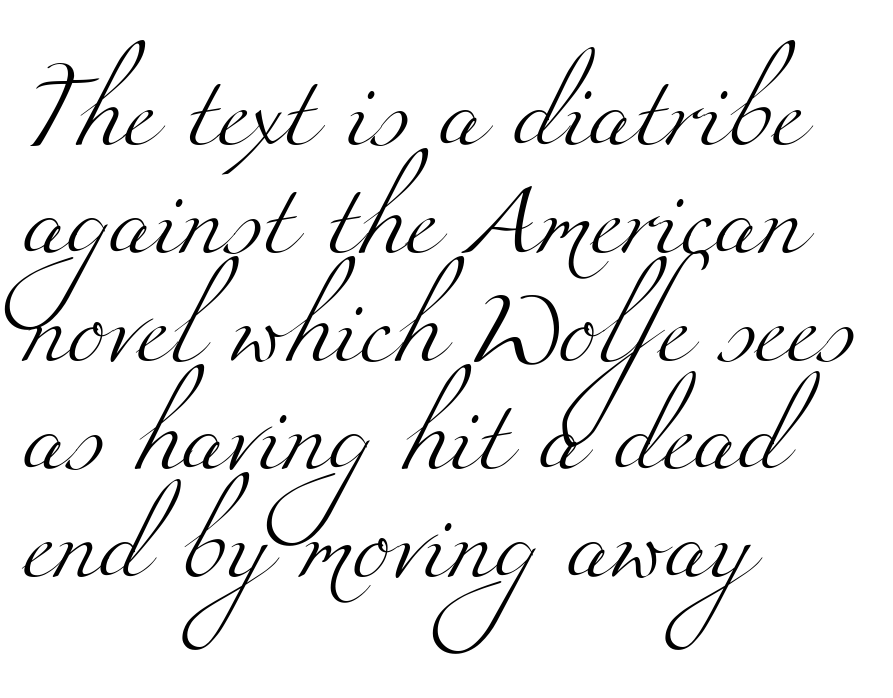
Q: Is the text bold? A: No.
Q: Is the text underlined? A: No.
Q: How is the paragraph aligned? A: Left-aligned.
Q: Is the spacing between letters normal or unusually wide? A: Normal.
Q: Is the spacing between lines tight, normal or loose? A: Normal.
Q: Width (condensed, normal, or wide)? A: Wide.
Q: Stroke contrast? A: Medium.
Q: x-height? A: Small.
Q: Monospaced? A: No.
